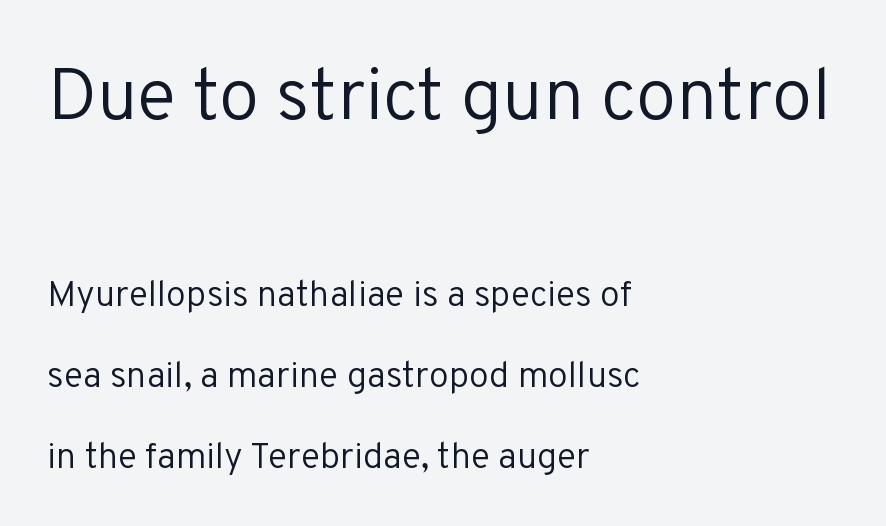
Does the leading feel generous? Absolutely, it's lavish. Block one is the big one; block two sits smaller underneath. This sample has the flowing, uneven cadence of proportional lettering. Here the glyphs are tracked normally, forming tight word shapes. A student would call this left alignment; a typographer would say flush left, rag right. Observe the absence of serifs on each vertical stroke in this sample.
